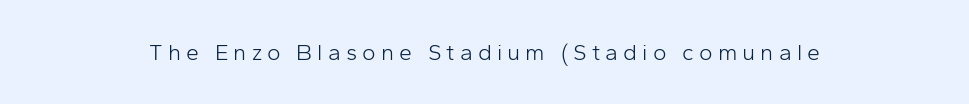
The image shows 23 px text type, upright; set unusually wide letter spacing (+0.22 em), not underlined.
